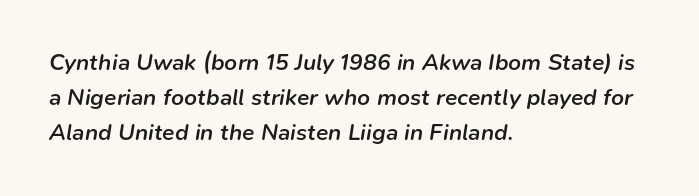
Q: Is the text bold? A: Semi-bold.
Q: Is the text italic (slanted)? A: Yes, it leans right by about 9 degrees.
Q: Is the text underlined? A: No.
Q: How is the paragraph aligned? A: Left-aligned.
Q: Is the spacing between letters normal or unusually wide? A: Normal.
Q: Is the spacing between lines tight, normal or loose? A: Normal.
